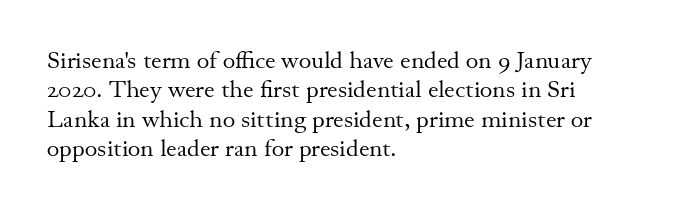
Q: Is the text bold? A: No.
Q: Is the text italic (slanted)? A: No, it is upright.
Q: Is the text underlined? A: No.
Q: How is the paragraph aligned? A: Left-aligned.
Q: Is the spacing between letters normal or unusually wide? A: Normal.
